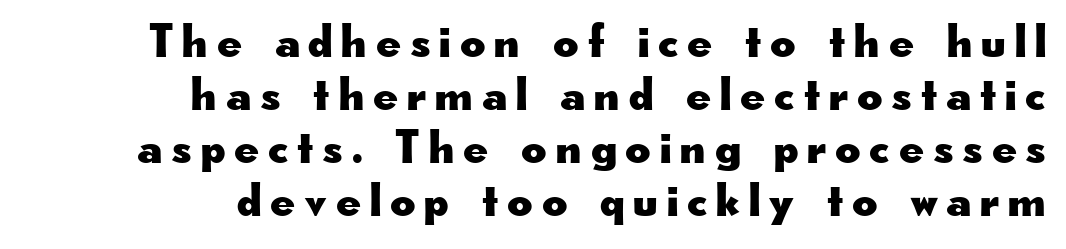
The image shows 49 px wide sans-serif type, upright; set right-aligned, tight line spacing (1.08x), not underlined; low stroke contrast and a small x-height.
